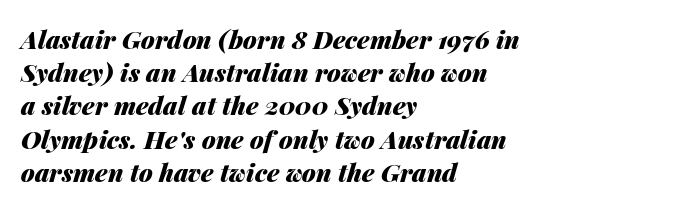
The image shows 25 px bold type, italic (leaning right); set left-aligned, normal line spacing (1.33x), normal letter spacing, not underlined.
